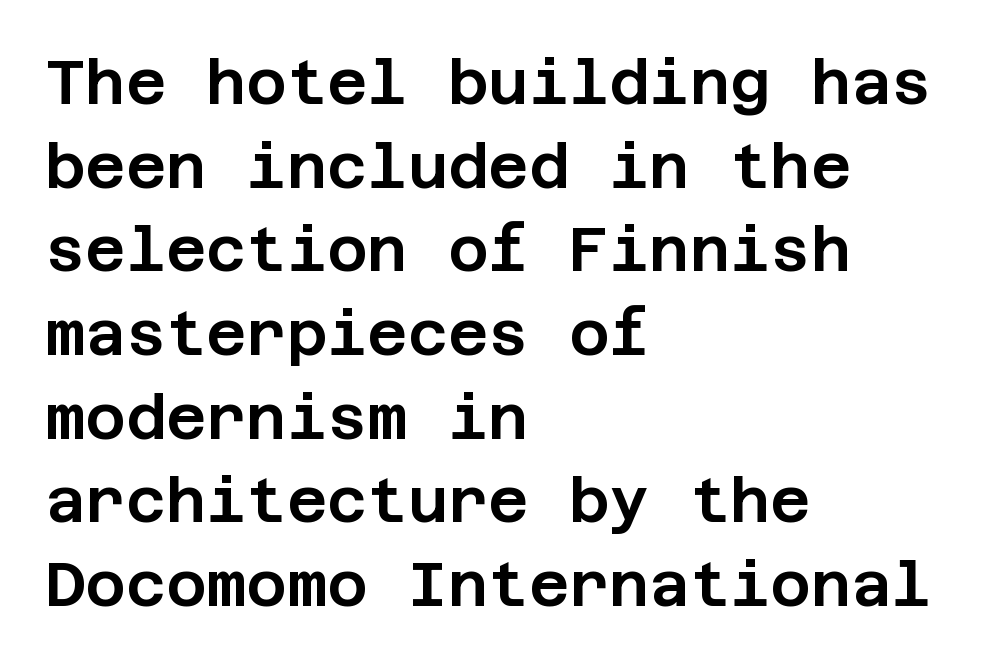
The image shows 62 px sans-serif type, upright; set left-aligned, normal line spacing (1.35x), normal letter spacing, not underlined; low stroke contrast and a large x-height.
